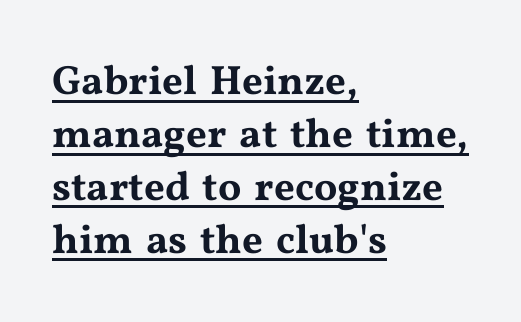
Students, observe: this is what conventionally led text looks like. These lines are rendered in a variable-pitch font. Compared with a centered layout, this one pins lines to the left instead. Compared with typical body copy, the letter spacing here is the same.
